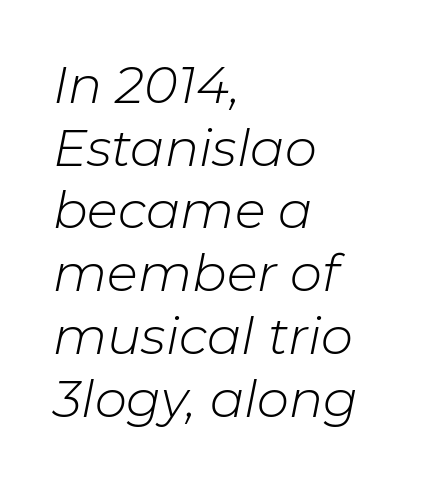
Q: Is the text bold? A: No.
Q: Is the text italic (slanted)? A: Yes, it leans right by about 11 degrees.
Q: Is the text underlined? A: No.
Q: How is the paragraph aligned? A: Left-aligned.
Q: Is the spacing between letters normal or unusually wide? A: Normal.
Q: Width (condensed, normal, or wide)? A: Normal.
Q: Stroke contrast? A: Low.
Q: x-height? A: Medium.
Q: Monospaced? A: No.
